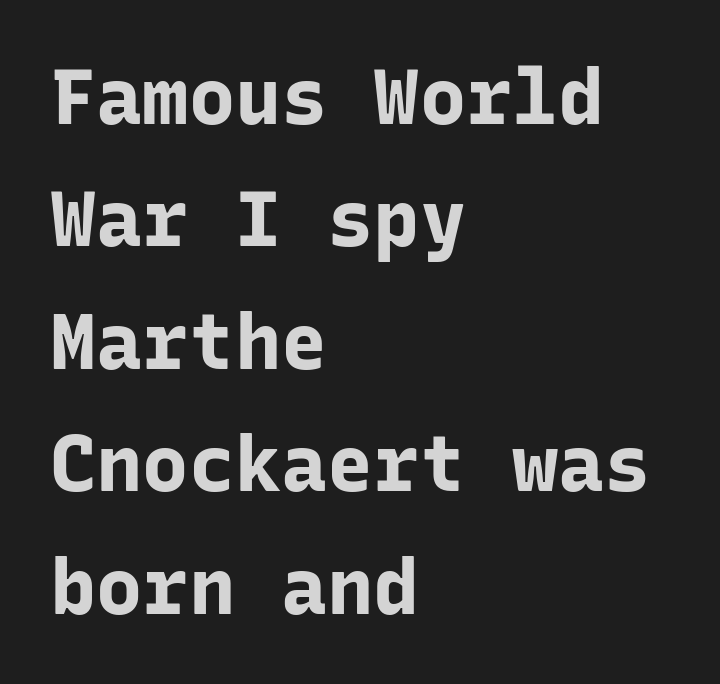
{"serif": "no", "italic": "no", "bold": "yes", "weight": "bold", "width": "normal", "stroke_contrast": "low", "x_height": "medium", "monospaced": "yes", "underline": "no", "align": "left", "line_spacing": "normal", "line_spacing_ratio": 1.59, "letter_spacing": "normal", "letter_spacing_em": 0.0, "glyph_px": 77}
